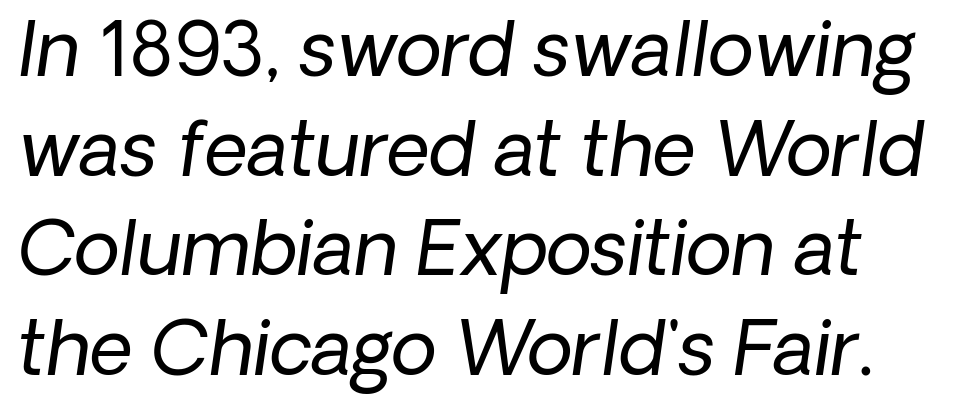
{"serif": "no", "bold": "no", "weight": "regular", "width": "normal", "stroke_contrast": "low", "x_height": "medium", "monospaced": "no", "underline": "no", "line_spacing": "normal", "line_spacing_ratio": 1.33, "letter_spacing": "normal", "letter_spacing_em": 0.0, "glyph_px": 75}
